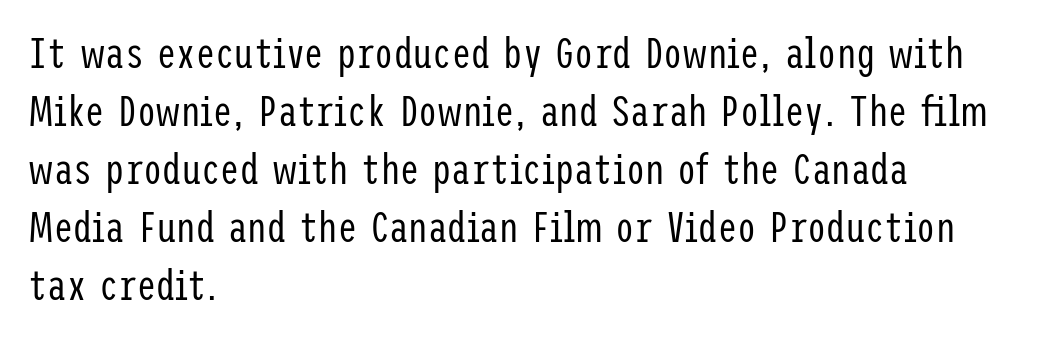
The image shows 43 px regular-weight, condensed sans-serif type, upright; set left-aligned, normal line spacing (1.35x), normal letter spacing, not underlined; low stroke contrast and a medium x-height.
